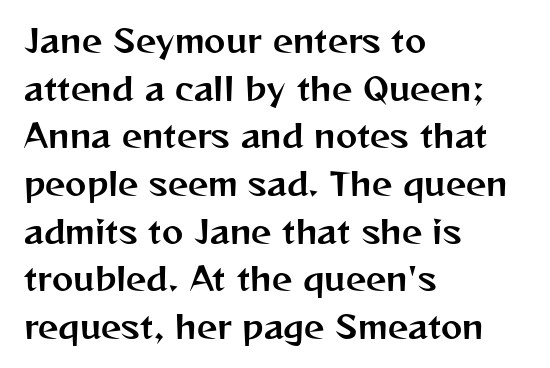
Vertical strokes here are truly vertical. Is this a fixed-width face? No — the glyphs have proportional, varying widths. All the whitespace from short lines collects on the right. If you measured baseline to baseline, you'd find a middling distance.
